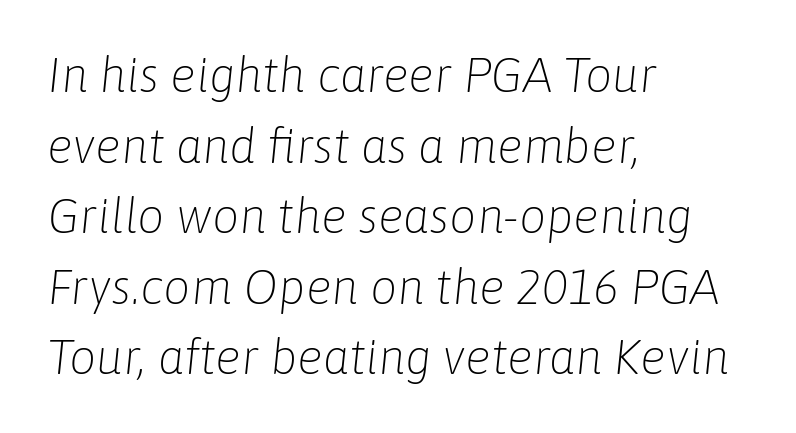
The image shows 48 px light type, italic (leaning right); set left-aligned, normal line spacing (1.47x), normal letter spacing, not underlined; low stroke contrast and a medium x-height.
